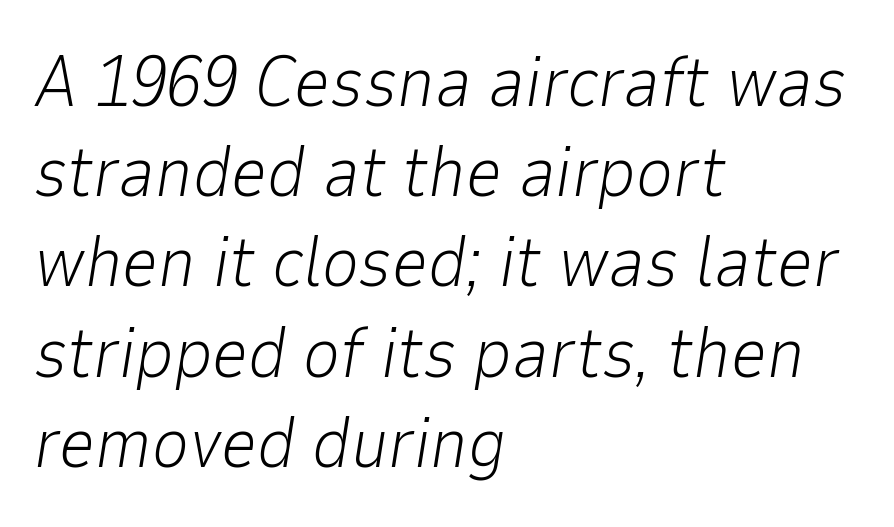
The image shows 71 px light type, italic (leaning right); set left-aligned, normal line spacing (1.27x), normal letter spacing, not underlined; low stroke contrast and a medium x-height.
